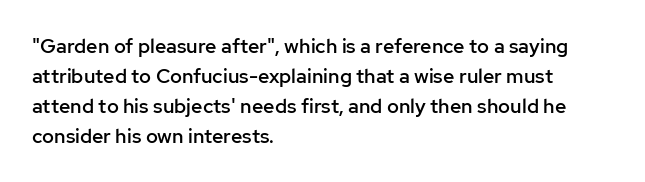
{"italic": "no", "bold": "semi", "underline": "no", "align": "left", "line_spacing": "normal", "line_spacing_ratio": 1.5, "letter_spacing": "normal", "letter_spacing_em": 0.0, "glyph_px": 20}
